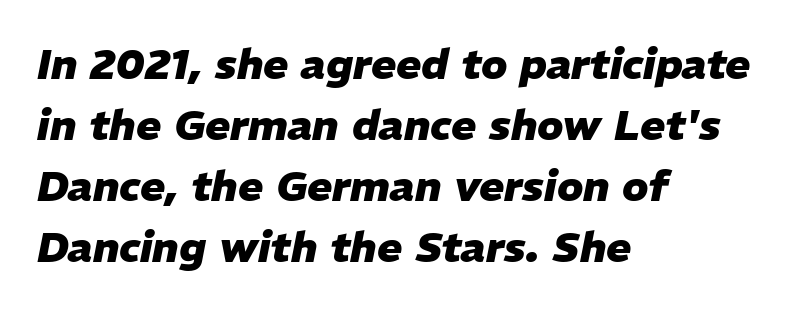
The image shows 42 px heavy type, italic (leaning right); set left-aligned, normal line spacing (1.45x), normal letter spacing, not underlined; low stroke contrast and a medium x-height.
